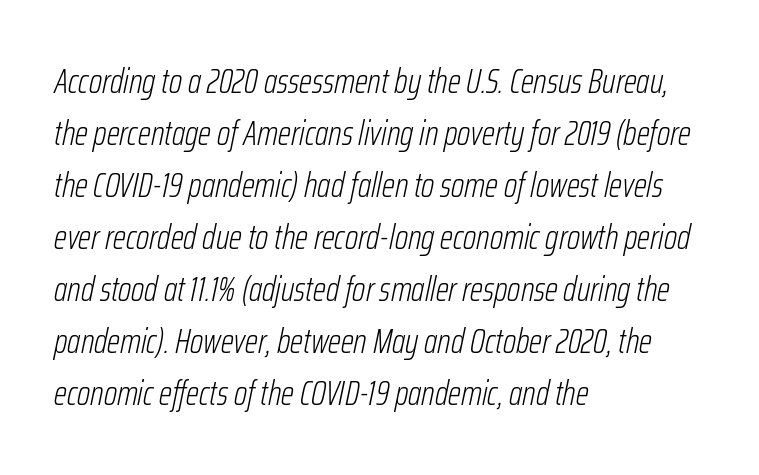
{"italic": "yes", "lean": "right", "slant_degrees": 12, "bold": "no", "weight": "light", "width": "condensed", "stroke_contrast": "low", "x_height": "medium", "monospaced": "no", "underline": "no", "align": "left", "line_spacing": "normal", "line_spacing_ratio": 1.53, "letter_spacing": "normal", "letter_spacing_em": 0.0, "glyph_px": 34}
